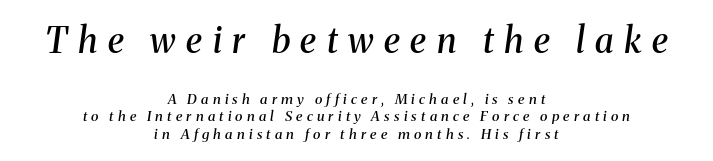
Q: Is the text bold? A: Semi-bold.
Q: Is the text italic (slanted)? A: Yes, it leans right by about 8 degrees.
Q: Is the typeface a serif or a sans-serif typeface? A: Serif.
Q: Is the text underlined? A: No.
Q: How is the paragraph aligned? A: Centered.
Q: Is the spacing between letters normal or unusually wide? A: Unusually wide.
Q: Is the spacing between lines tight, normal or loose? A: Normal.
Q: Which block of text is set in a larger size, the first (top) or the second (bottom)? A: The first (top) one.
Q: Width (condensed, normal, or wide)? A: Normal.
Q: Stroke contrast? A: Medium.
Q: x-height? A: Medium.
Q: Monospaced? A: No.
